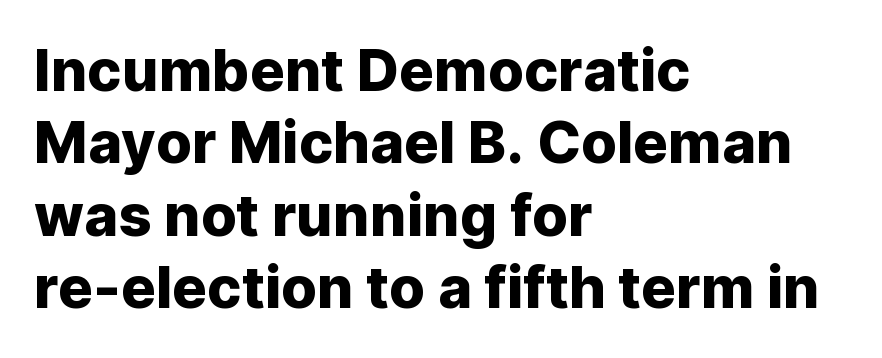
The image shows 58 px sans-serif type, upright; set left-aligned, normal line spacing (1.25x), normal letter spacing, not underlined; low stroke contrast and a medium x-height.
